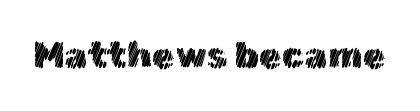
Rule under the text: the space is simply empty. Varying glyph widths throughout — classic text-font behaviour. The letters stand straight up with perfectly vertical stems. This sample uses plain, unmodified letter spacing.
